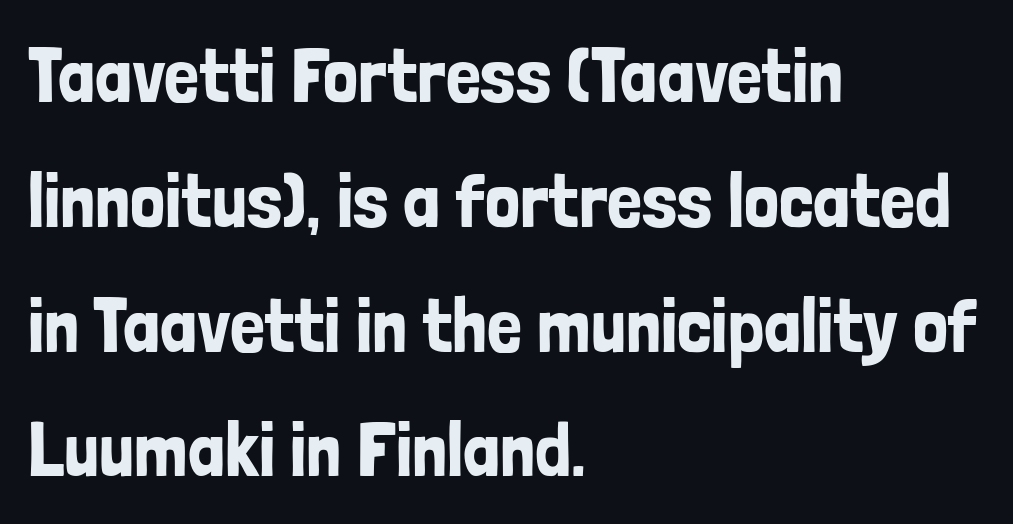
Clear beneath every line of the passage. Character widths vary here, with narrow letters taking less room than wide ones. The rendering keeps characters at their native spacing. If you drew a ruler down the left edge, every line would touch it. Reading down the column, the eye jumps a familiar distance to each next line. When letters stand straight like this, we call the style roman or upright.
